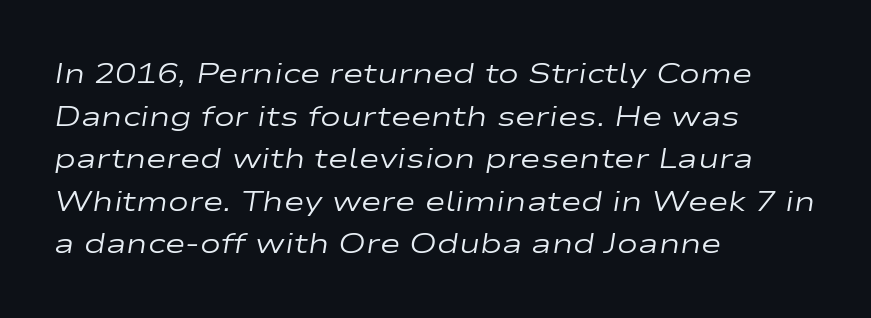
Check under the words: just untouched page. Does the copy run flush right? No — it runs flush left. The passage shown stacks its lines at a standard gap. Does the lettering tilt? It does — this is italic.
